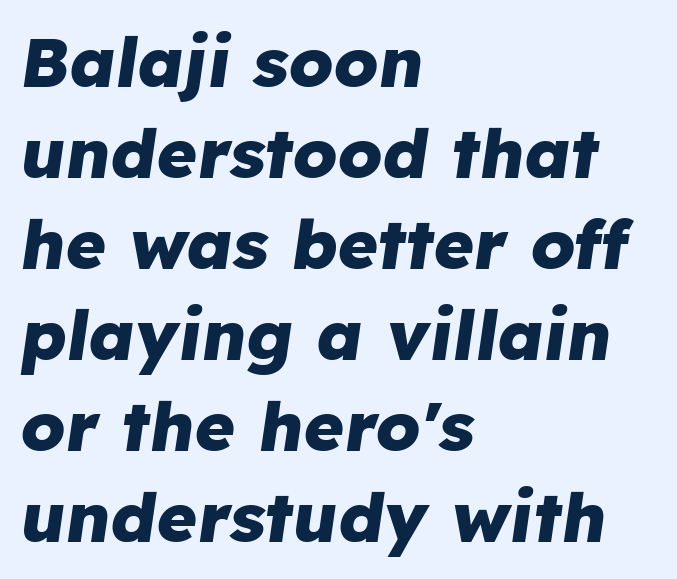
{"italic": "yes", "lean": "right", "slant_degrees": 8, "bold": "yes", "weight": "heavy", "width": "normal", "stroke_contrast": "low", "x_height": "medium", "monospaced": "no", "underline": "no", "align": "left", "line_spacing": "normal", "line_spacing_ratio": 1.32, "letter_spacing": "normal", "letter_spacing_em": 0.0, "glyph_px": 69}
